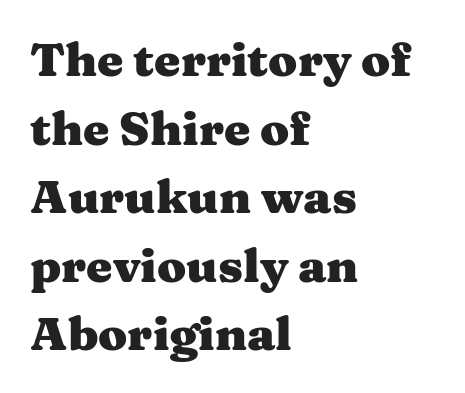
Weight: bold. In terms of letterspacing, this is plain default setting. Letters rest on an invisible, unmarked baseline. Little horizontal feet cap the strokes, marking this as serif type.
